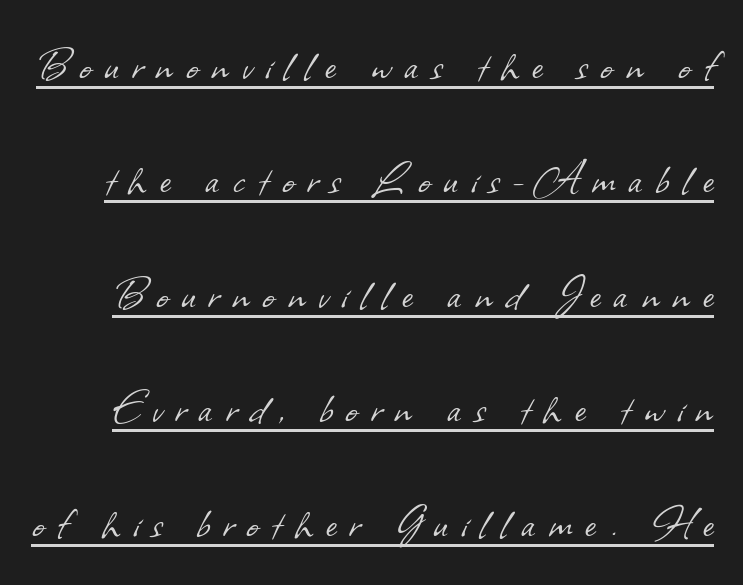
The image shows 52 px light sans-serif type; set loose line spacing (2.2x), unusually wide letter spacing (+0.25 em), underlined; low stroke contrast and a small x-height.
